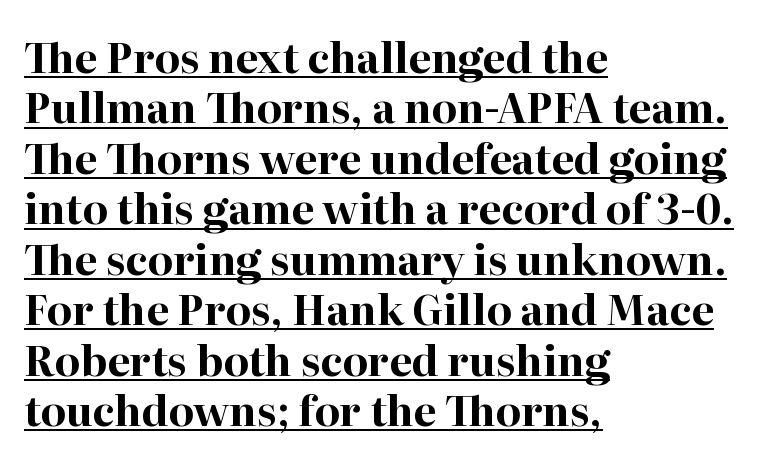
Q: Is the text bold? A: Yes.
Q: Is the text italic (slanted)? A: No, it is upright.
Q: Is the typeface a serif or a sans-serif typeface? A: Serif.
Q: Is the text underlined? A: Yes.
Q: How is the paragraph aligned? A: Left-aligned.
Q: Is the spacing between letters normal or unusually wide? A: Normal.
Q: Width (condensed, normal, or wide)? A: Normal.
Q: Stroke contrast? A: High.
Q: x-height? A: Medium.
Q: Monospaced? A: No.
